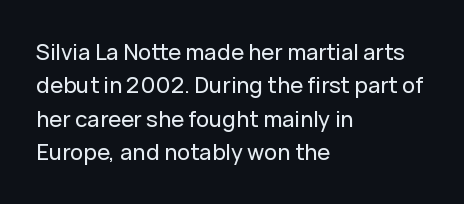
The image shows 22 px text type, upright; set left-aligned, normal line spacing (1.52x), normal letter spacing, not underlined.
